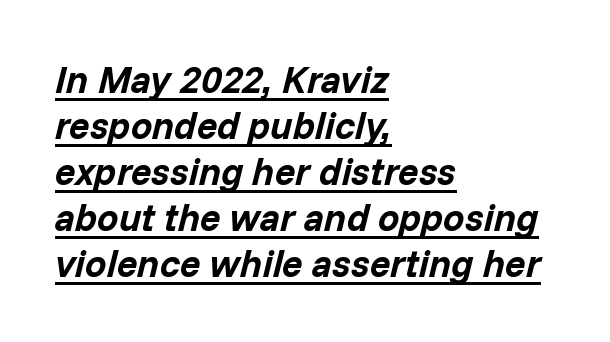
The image shows 38 px bold type, italic (leaning right); set left-aligned, line spacing 1.21x, normal letter spacing, underlined; low stroke contrast and a medium x-height.
